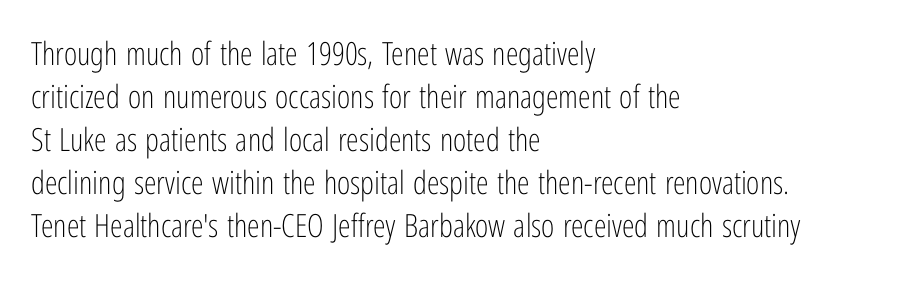
Q: Is the text bold? A: No.
Q: Is the text italic (slanted)? A: No, it is upright.
Q: Is the typeface a serif or a sans-serif typeface? A: Sans-serif.
Q: Is the text underlined? A: No.
Q: How is the paragraph aligned? A: Left-aligned.
Q: Is the spacing between letters normal or unusually wide? A: Normal.
Q: Is the spacing between lines tight, normal or loose? A: Normal.
Q: Width (condensed, normal, or wide)? A: Condensed.
Q: Stroke contrast? A: Low.
Q: x-height? A: Medium.
Q: Monospaced? A: No.
